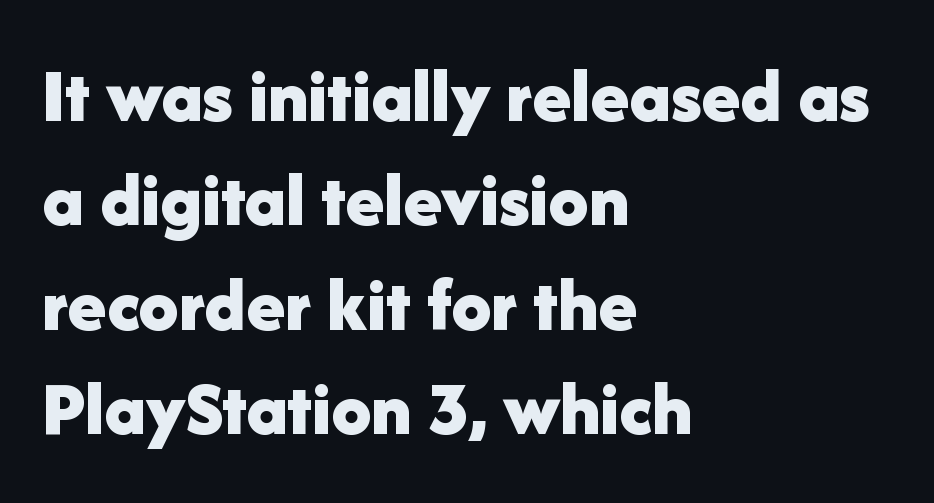
Q: Is the text bold? A: Yes.
Q: Is the text italic (slanted)? A: No, it is upright.
Q: Is the typeface a serif or a sans-serif typeface? A: Sans-serif.
Q: Is the text underlined? A: No.
Q: How is the paragraph aligned? A: Left-aligned.
Q: Is the spacing between letters normal or unusually wide? A: Normal.
Q: Is the spacing between lines tight, normal or loose? A: Normal.
Q: Width (condensed, normal, or wide)? A: Normal.
Q: Stroke contrast? A: Low.
Q: x-height? A: Medium.
Q: Monospaced? A: No.
